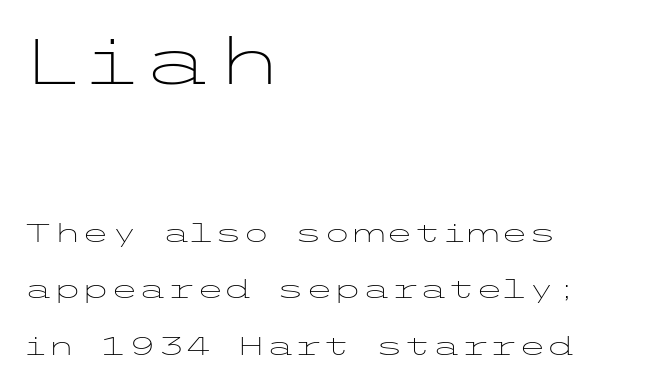
All the whitespace from short lines collects on the right. The initial chunk of copy outweighs the following chunk in type size. What's the leading like? Stretched, with rows far apart. The glyphs in this specimen are sans serif. If you drew a line through each stem, it would be perfectly vertical.
